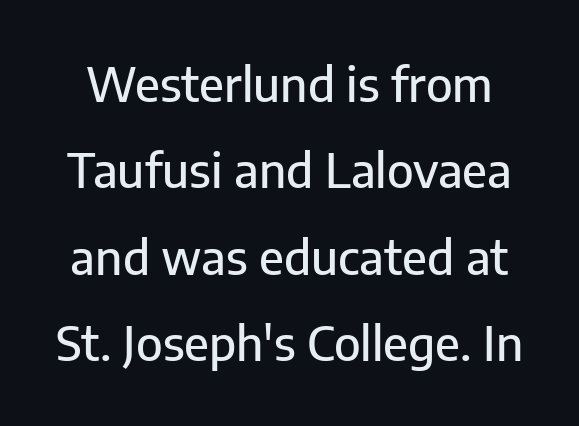
{"serif": "no", "italic": "no", "width": "normal", "stroke_contrast": "low", "x_height": "medium", "monospaced": "no", "underline": "no", "line_spacing_ratio": 1.84, "letter_spacing": "normal", "letter_spacing_em": 0.0, "glyph_px": 47}
